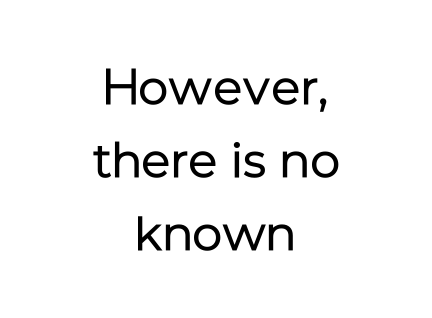
Q: Is the text bold? A: No.
Q: Is the text italic (slanted)? A: No, it is upright.
Q: Is the typeface a serif or a sans-serif typeface? A: Sans-serif.
Q: Is the text underlined? A: No.
Q: How is the paragraph aligned? A: Centered.
Q: Is the spacing between letters normal or unusually wide? A: Normal.
Q: Is the spacing between lines tight, normal or loose? A: Normal.
Q: Width (condensed, normal, or wide)? A: Normal.
Q: Stroke contrast? A: Low.
Q: x-height? A: Medium.
Q: Monospaced? A: No.
